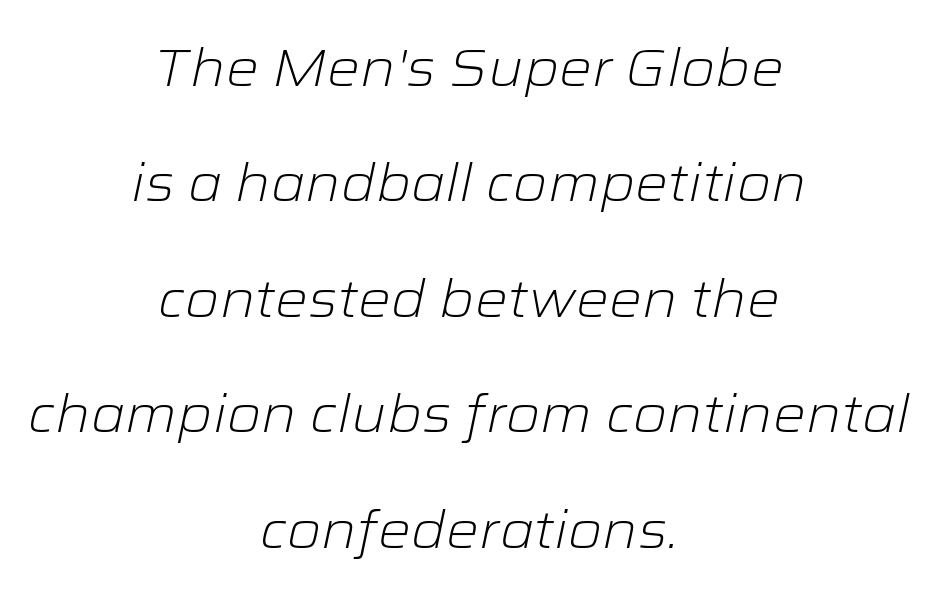
{"italic": "yes", "lean": "right", "slant_degrees": 12, "bold": "no", "weight": "light", "width": "wide", "stroke_contrast": "low", "x_height": "medium", "monospaced": "no", "underline": "no", "align": "center", "line_spacing": "loose", "line_spacing_ratio": 2.22, "letter_spacing": "normal", "letter_spacing_em": 0.0, "glyph_px": 52}
